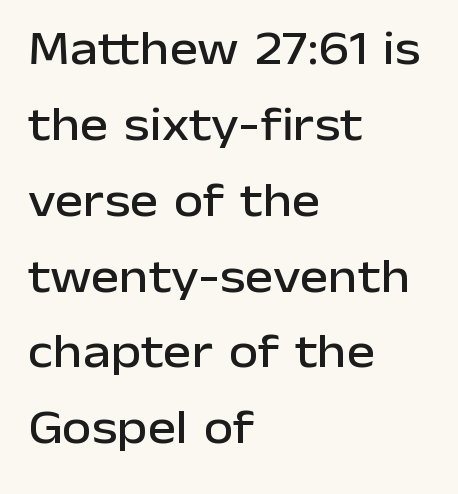
{"serif": "no", "italic": "no", "width": "normal", "stroke_contrast": "low", "x_height": "medium", "monospaced": "no", "underline": "no", "align": "left", "line_spacing": "normal", "line_spacing_ratio": 1.58, "letter_spacing": "normal", "letter_spacing_em": 0.0, "glyph_px": 48}
